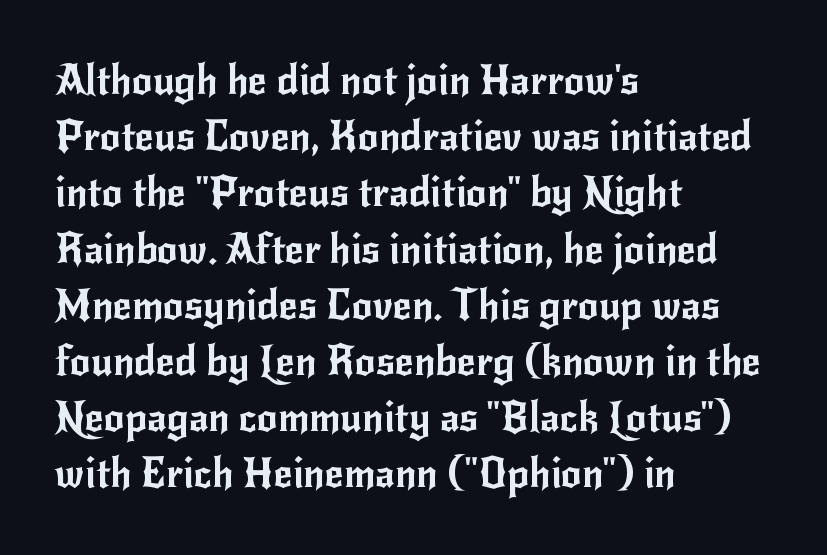
The image shows 41 px sans-serif type, upright; set left-aligned, normal line spacing (1.37x), normal letter spacing, not underlined; low stroke contrast and a small x-height.
